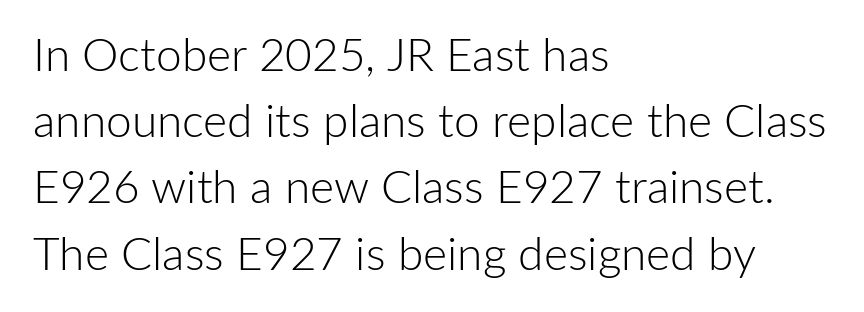
{"serif": "no", "italic": "no", "bold": "no", "weight": "light", "width": "normal", "stroke_contrast": "low", "x_height": "medium", "monospaced": "no", "underline": "no", "align": "left", "line_spacing": "normal", "line_spacing_ratio": 1.44, "letter_spacing": "normal", "letter_spacing_em": 0.0, "glyph_px": 46}
